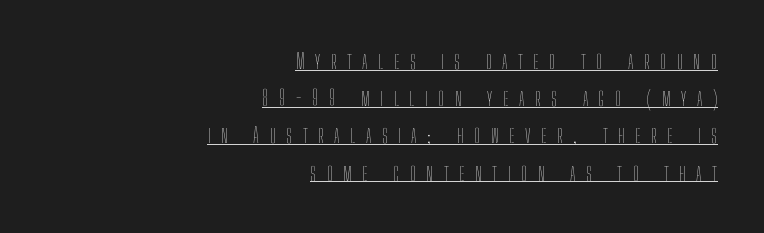
{"italic": "no", "bold": "no", "underline": "yes", "align": "right", "line_spacing": "normal", "line_spacing_ratio": 1.69, "letter_spacing": "wide", "letter_spacing_em": 0.48, "glyph_px": 22}
